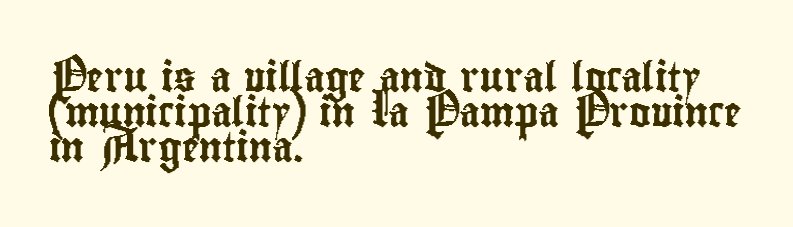
The typeface chosen for these lines omits serifs. You could call the tracking neutral — neither tight nor loose. Words float on clear page, feet unadorned. No italicization has been applied; the sample stays upright.
